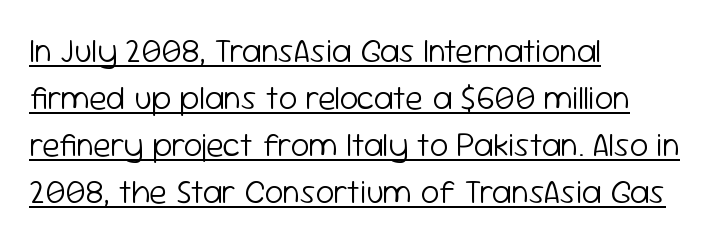
The image shows 33 px light sans-serif type, upright; set left-aligned, normal line spacing (1.42x), normal letter spacing, underlined; low stroke contrast and a medium x-height.
